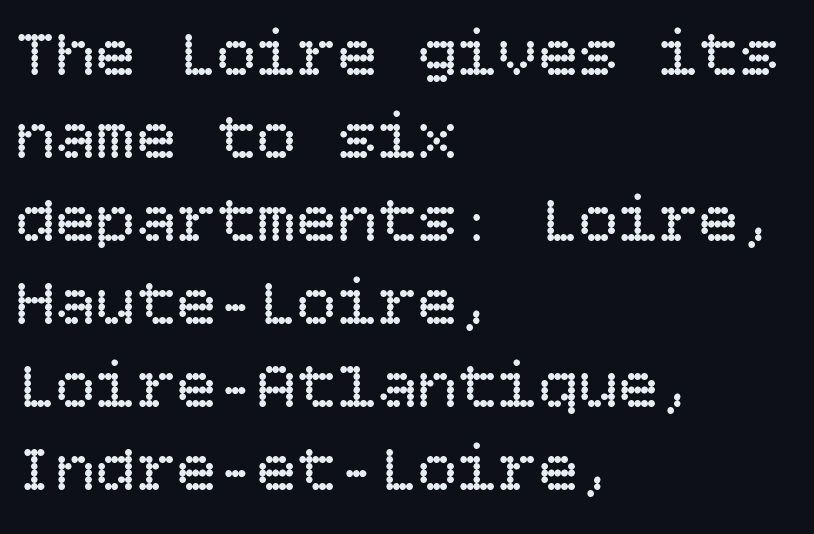
Q: Is the text bold? A: No.
Q: Is the text italic (slanted)? A: No, it is upright.
Q: Is the text underlined? A: No.
Q: How is the paragraph aligned? A: Left-aligned.
Q: Is the spacing between letters normal or unusually wide? A: Normal.
Q: Width (condensed, normal, or wide)? A: Normal.
Q: Stroke contrast? A: Low.
Q: x-height? A: Large.
